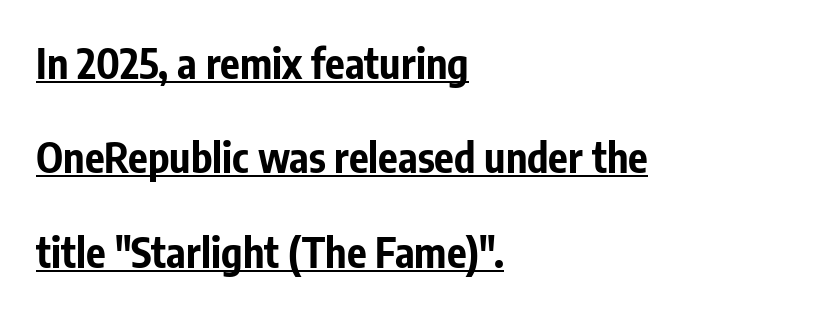
Descenders here cross a horizontal rule under the line. Students, this is bold: see how much ink each stroke carries. If you measured baseline to baseline, you'd find a long distance. Here the glyphs are tracked normally, forming tight word shapes. Unlike a traditional serif, this face leaves its strokes unadorned. Teacher's note: observe the even left margin — that is flush-left alignment.
